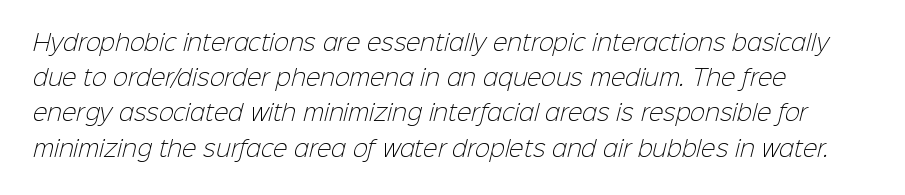
The passage is arranged the way most books set body copy — flush left. Stroke thickness stays within the range of a standard reading face or lighter. Tracking here is standard; glyphs follow each other at the usual distance. Reading down the column, the eye jumps a familiar distance to each next line. The strip under each line holds only bare page.
